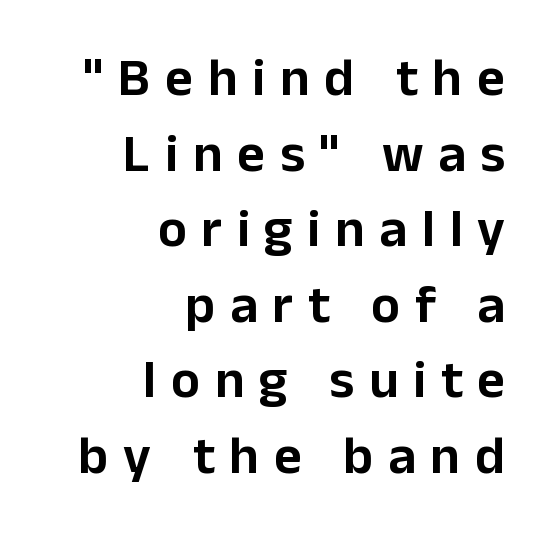
{"serif": "no", "italic": "no", "width": "normal", "stroke_contrast": "low", "x_height": "medium", "monospaced": "no", "underline": "no", "align": "right", "line_spacing": "normal", "line_spacing_ratio": 1.4, "letter_spacing": "wide", "letter_spacing_em": 0.27, "glyph_px": 54}
